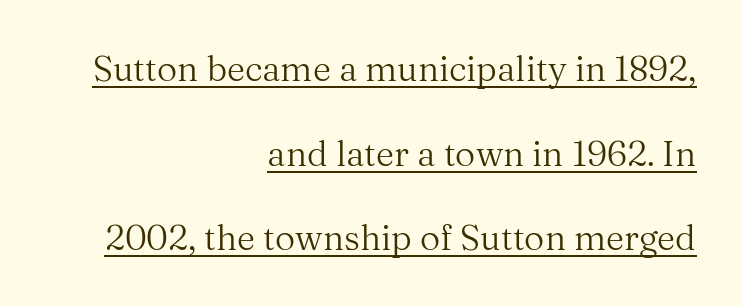
The image shows 35 px regular-weight serif type, upright; set right-aligned, loose line spacing (2.42x), normal letter spacing, underlined; medium stroke contrast and a medium x-height.
